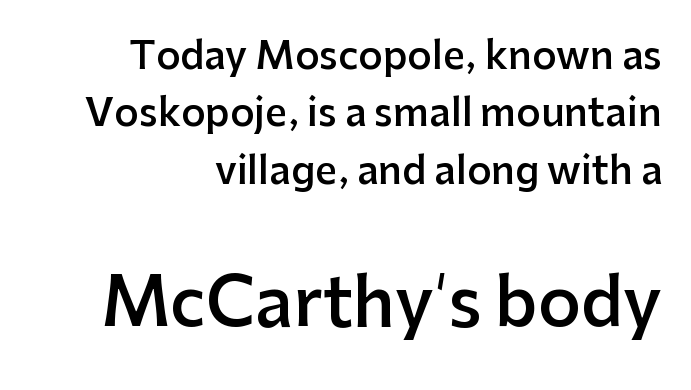
If you drew a ruler down the right edge, every line would touch it. No word sits above an underline. Note: smaller setting up top, larger setting below. No feet cap the strokes, marking this as sans-serif type. Each letter keeps its own natural width here, so spacing adapts to shape.
